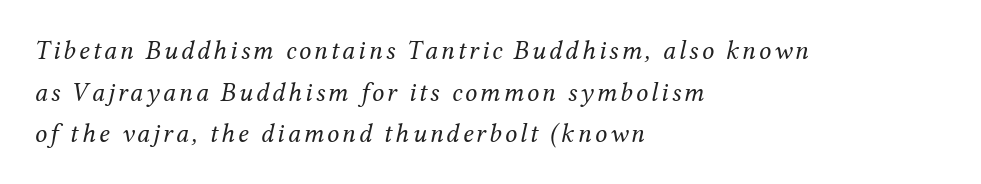
Q: Is the text bold? A: No.
Q: Is the text italic (slanted)? A: Yes, it leans right by about 12 degrees.
Q: Is the text underlined? A: No.
Q: How is the paragraph aligned? A: Left-aligned.
Q: Is the spacing between lines tight, normal or loose? A: Normal.
